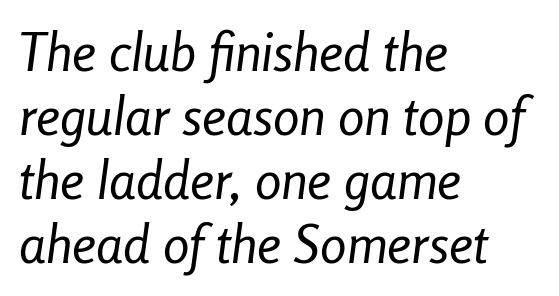
The image shows 53 px regular-weight, condensed type, italic (leaning right); set left-aligned, line spacing 1.21x, normal letter spacing, not underlined; low stroke contrast and a medium x-height.
